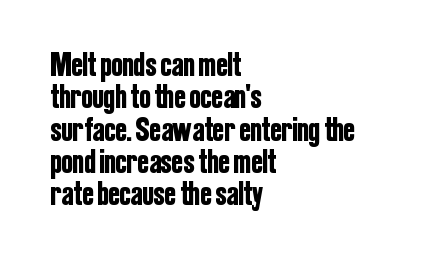
The image shows 34 px condensed sans-serif type, upright; set left-aligned, tight line spacing (0.95x), normal letter spacing, not underlined; low stroke contrast and a medium x-height.
